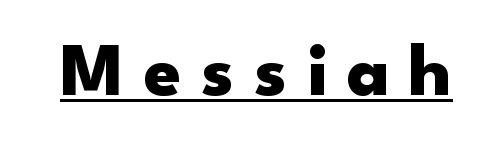
The tracking reads as deliberately expanded to a designer's eye. The face used here appears with an underline applied. The typesetting leans heavy: a genuine bold. The letters advance in unequal steps, a hallmark of proportional type.
